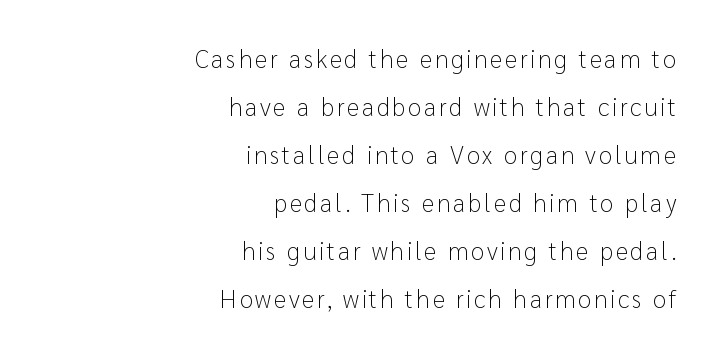
The image shows 25 px text type, upright; set right-aligned, loose line spacing (1.92x), not underlined.
